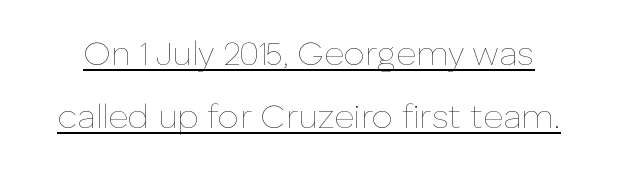
Q: Is the text bold? A: No.
Q: Is the text italic (slanted)? A: No, it is upright.
Q: Is the text underlined? A: Yes.
Q: Is the spacing between letters normal or unusually wide? A: Normal.
Q: Width (condensed, normal, or wide)? A: Normal.
Q: Stroke contrast? A: Low.
Q: x-height? A: Medium.
Q: Monospaced? A: No.
